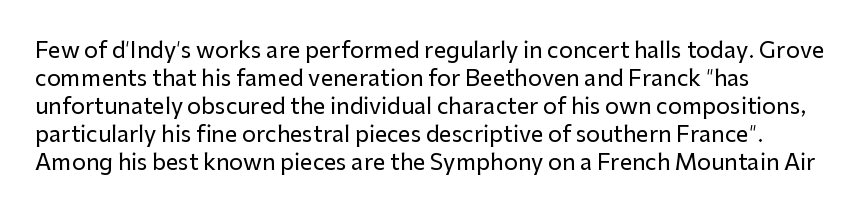
Q: Is the text italic (slanted)? A: No, it is upright.
Q: Is the text underlined? A: No.
Q: Is the spacing between letters normal or unusually wide? A: Normal.
Q: Is the spacing between lines tight, normal or loose? A: Normal.
